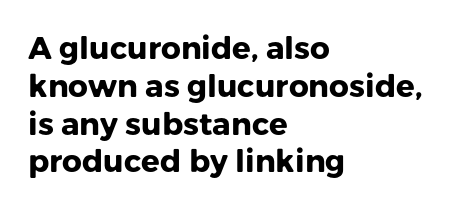
{"serif": "no", "italic": "no", "bold": "yes", "weight": "heavy", "width": "normal", "stroke_contrast": "low", "x_height": "medium", "monospaced": "no", "underline": "no", "align": "left", "line_spacing_ratio": 1.22, "letter_spacing": "normal", "letter_spacing_em": 0.0, "glyph_px": 31}
